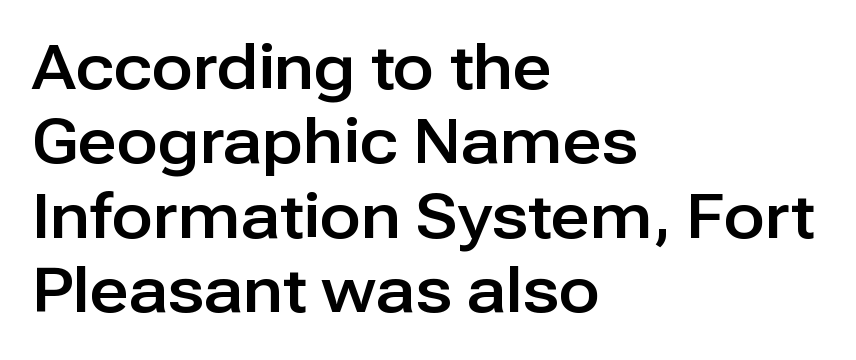
{"serif": "no", "italic": "no", "width": "normal", "stroke_contrast": "low", "x_height": "medium", "monospaced": "no", "underline": "no", "align": "left", "line_spacing_ratio": 1.22, "letter_spacing": "normal", "letter_spacing_em": 0.0, "glyph_px": 61}
